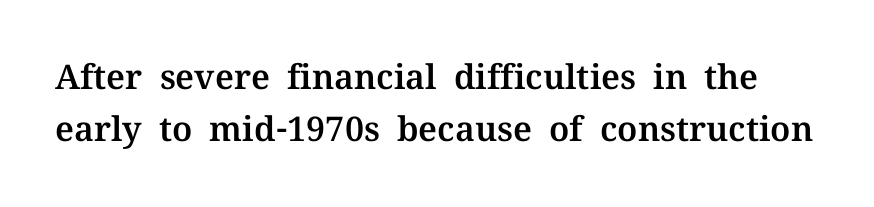
{"serif": "yes", "italic": "no", "width": "normal", "stroke_contrast": "medium", "x_height": "medium", "monospaced": "no", "underline": "no", "line_spacing": "normal", "line_spacing_ratio": 1.52, "letter_spacing": "normal", "letter_spacing_em": 0.0, "glyph_px": 34}
